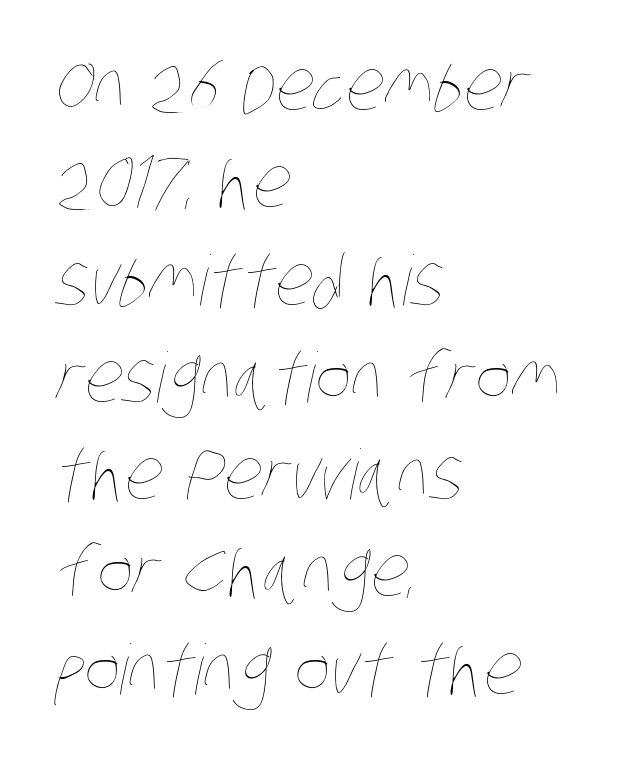
Q: Is the text bold? A: No.
Q: Is the text underlined? A: No.
Q: How is the paragraph aligned? A: Left-aligned.
Q: Is the spacing between letters normal or unusually wide? A: Normal.
Q: Is the spacing between lines tight, normal or loose? A: Normal.
Q: Width (condensed, normal, or wide)? A: Condensed.
Q: Stroke contrast? A: Low.
Q: x-height? A: Large.
Q: Monospaced? A: No.
